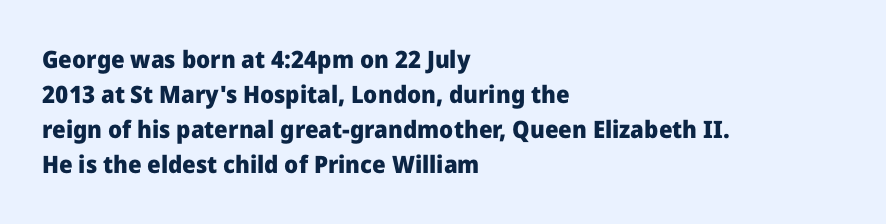
{"italic": "no", "bold": "yes", "underline": "no", "align": "left", "line_spacing": "normal", "line_spacing_ratio": 1.46, "letter_spacing": "normal", "letter_spacing_em": 0.0, "glyph_px": 24}
